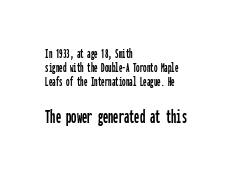
{"italic": "no", "underline": "no", "align": "left", "line_spacing": "tight", "line_spacing_ratio": 1.01, "letter_spacing": "normal", "letter_spacing_em": 0.0, "larger_block": "second", "size_ratio": 1.5, "glyph_px": 21}
